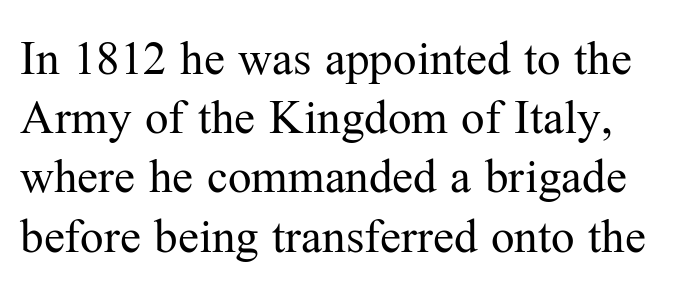
The image shows 47 px regular-weight serif type, upright; set normal line spacing (1.26x), normal letter spacing, not underlined; medium stroke contrast and a medium x-height.
